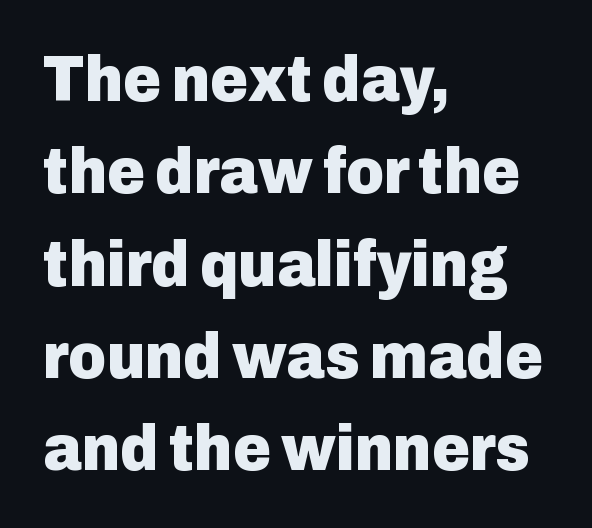
Q: Is the text bold? A: Yes.
Q: Is the text italic (slanted)? A: No, it is upright.
Q: Is the typeface a serif or a sans-serif typeface? A: Sans-serif.
Q: Is the text underlined? A: No.
Q: How is the paragraph aligned? A: Left-aligned.
Q: Is the spacing between letters normal or unusually wide? A: Normal.
Q: Is the spacing between lines tight, normal or loose? A: Normal.
Q: Width (condensed, normal, or wide)? A: Normal.
Q: Stroke contrast? A: Low.
Q: x-height? A: Medium.
Q: Monospaced? A: No.
